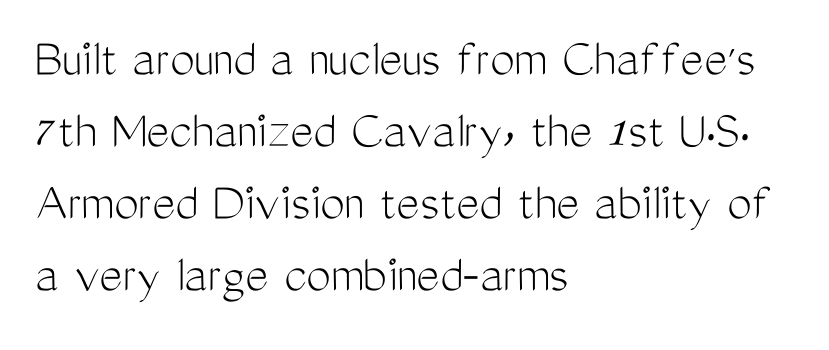
The image shows 55 px light, condensed sans-serif type, upright; set left-aligned, normal line spacing (1.31x), normal letter spacing, not underlined; medium stroke contrast and a medium x-height.
